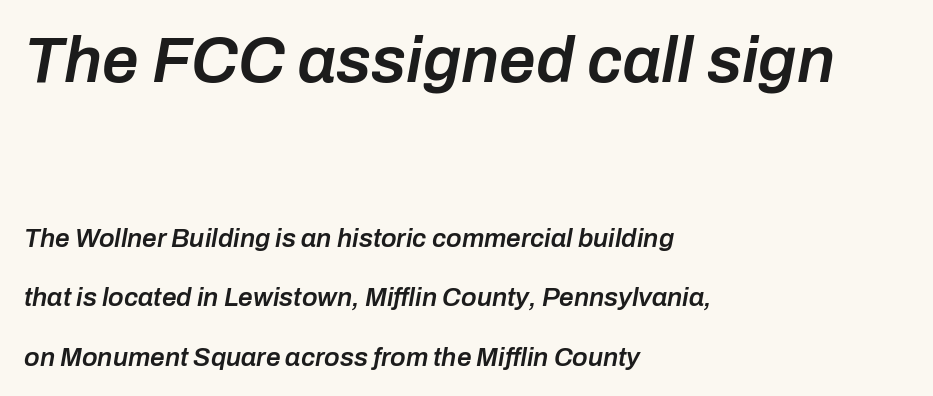
Q: Is the text bold? A: Semi-bold.
Q: Is the text italic (slanted)? A: Yes, it leans right by about 10 degrees.
Q: Is the text underlined? A: No.
Q: How is the paragraph aligned? A: Left-aligned.
Q: Is the spacing between letters normal or unusually wide? A: Normal.
Q: Is the spacing between lines tight, normal or loose? A: Loose.
Q: Which block of text is set in a larger size, the first (top) or the second (bottom)? A: The first (top) one.
Q: Width (condensed, normal, or wide)? A: Normal.
Q: Stroke contrast? A: Low.
Q: x-height? A: Medium.
Q: Monospaced? A: No.
